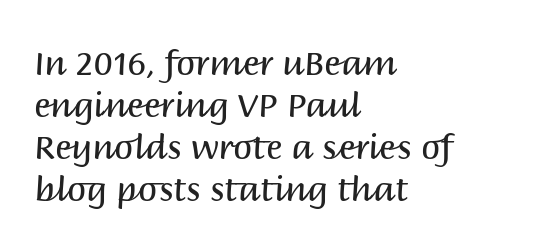
{"serif": "no", "bold": "no", "weight": "regular", "width": "normal", "stroke_contrast": "medium", "x_height": "large", "monospaced": "no", "underline": "no", "align": "left", "line_spacing_ratio": 1.24, "letter_spacing": "normal", "letter_spacing_em": 0.0, "glyph_px": 34}
